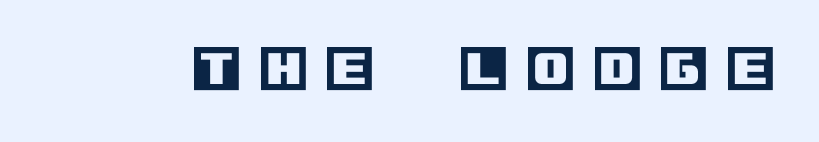
{"italic": "no", "width": "normal", "x_height": "large", "underline": "no", "letter_spacing": "wide", "letter_spacing_em": 0.36, "glyph_px": 50}
